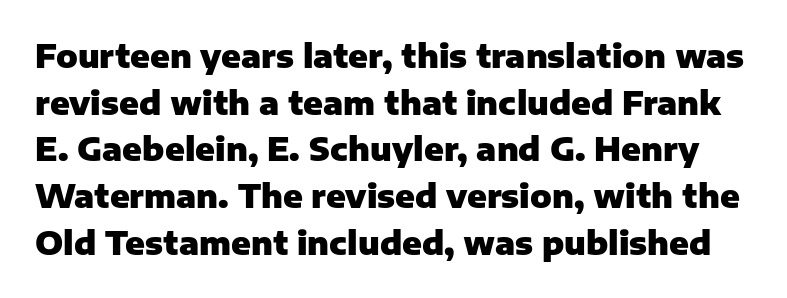
Q: Is the text bold? A: Yes.
Q: Is the text italic (slanted)? A: No, it is upright.
Q: Is the typeface a serif or a sans-serif typeface? A: Sans-serif.
Q: Is the text underlined? A: No.
Q: Is the spacing between letters normal or unusually wide? A: Normal.
Q: Is the spacing between lines tight, normal or loose? A: Normal.
Q: Width (condensed, normal, or wide)? A: Normal.
Q: Stroke contrast? A: Low.
Q: x-height? A: Medium.
Q: Monospaced? A: No.
